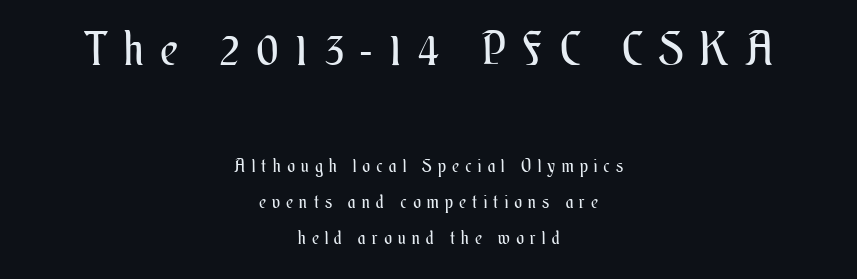
Q: Is the text bold? A: No.
Q: Is the text italic (slanted)? A: No, it is upright.
Q: Is the text underlined? A: No.
Q: How is the paragraph aligned? A: Centered.
Q: Is the spacing between letters normal or unusually wide? A: Unusually wide.
Q: Is the spacing between lines tight, normal or loose? A: Loose.
Q: Which block of text is set in a larger size, the first (top) or the second (bottom)? A: The first (top) one.
Q: Width (condensed, normal, or wide)? A: Condensed.
Q: Stroke contrast? A: Medium.
Q: x-height? A: Small.
Q: Monospaced? A: No.
